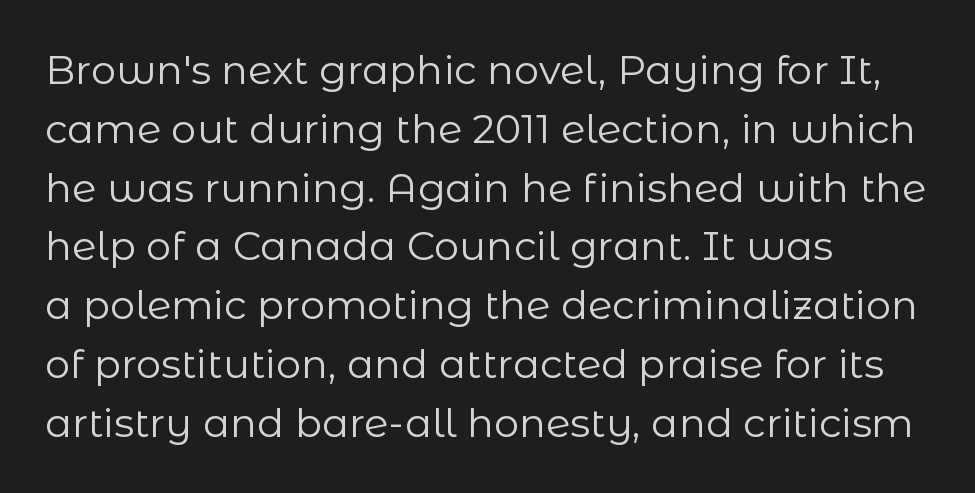
Q: Is the text bold? A: No.
Q: Is the text italic (slanted)? A: No, it is upright.
Q: Is the typeface a serif or a sans-serif typeface? A: Sans-serif.
Q: Is the text underlined? A: No.
Q: How is the paragraph aligned? A: Left-aligned.
Q: Is the spacing between letters normal or unusually wide? A: Normal.
Q: Is the spacing between lines tight, normal or loose? A: Normal.
Q: Width (condensed, normal, or wide)? A: Normal.
Q: Stroke contrast? A: Low.
Q: x-height? A: Medium.
Q: Monospaced? A: No.
